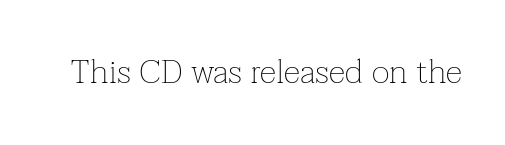
Old-style or modern, the face here clearly has serifs. Stem width sits at or under what a default text font uses. Vertical strokes here are truly vertical. Nobody touched the tracking dial on this one. A typesetter would call this proportional, since set widths differ per character. Unmarked baselines from the first word to the last.
